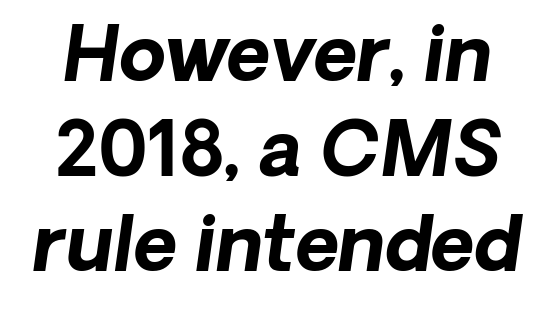
Nope, no serifs anywhere on these letters. You could call the tracking neutral — neither tight nor loose. Each glyph is drawn with heavy, bold strokes. A bare baseline throughout the passage. What's the leading like? Ordinary, nothing unusual.
